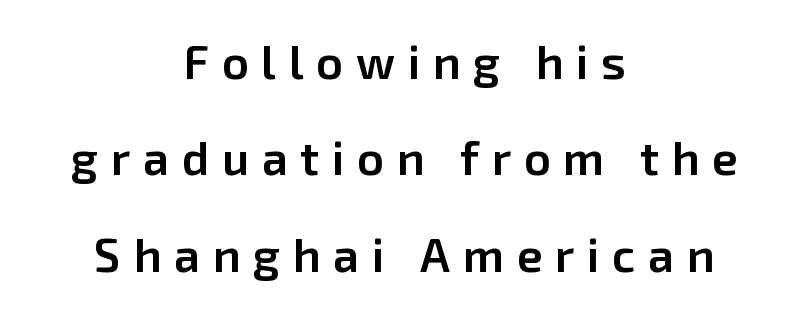
Spacing verdict: proportional, widths tailored to each character. Posture: straight, roman, zero tilt. A sans-serif font was chosen for this passage. Reading down the block, each line starts at a different indent, mirrored at its end. The glyphs have the mass of a demibold cut, below bold.
